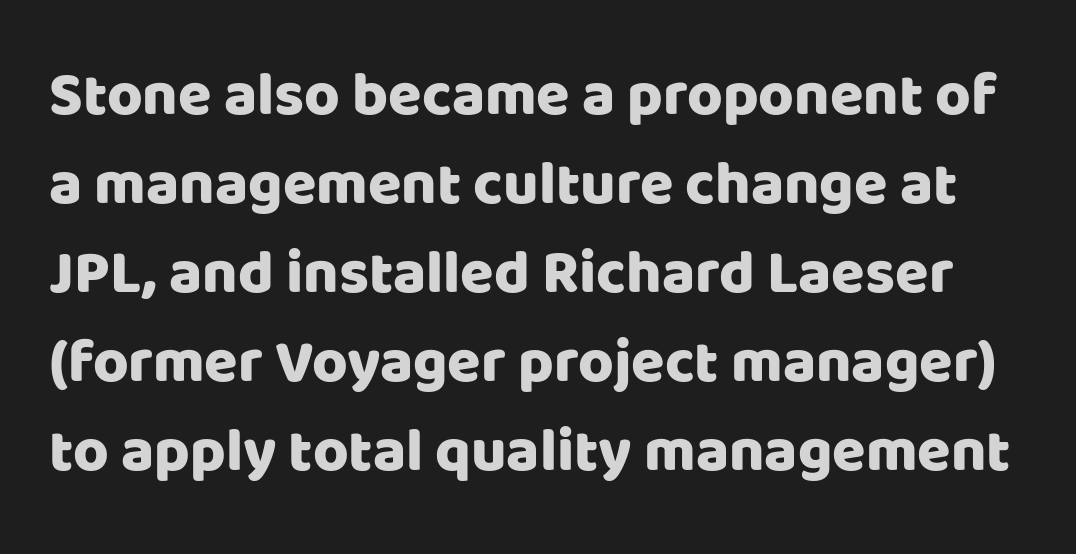
{"serif": "no", "italic": "no", "width": "normal", "stroke_contrast": "low", "x_height": "large", "monospaced": "no", "underline": "no", "line_spacing": "normal", "line_spacing_ratio": 1.46, "letter_spacing": "normal", "letter_spacing_em": 0.0, "glyph_px": 61}
